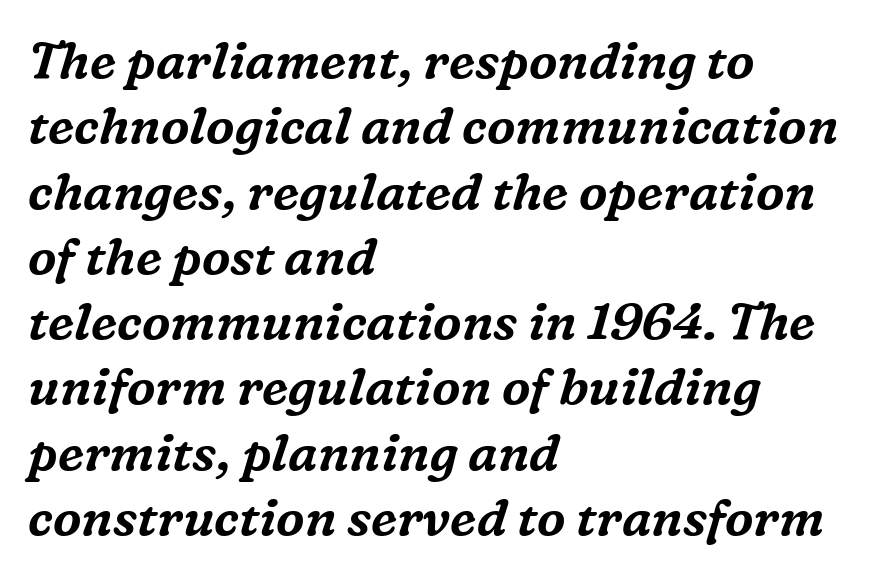
The image shows 51 px serif type, italic (leaning right); set left-aligned, normal line spacing (1.28x), normal letter spacing, not underlined; medium stroke contrast and a medium x-height.
